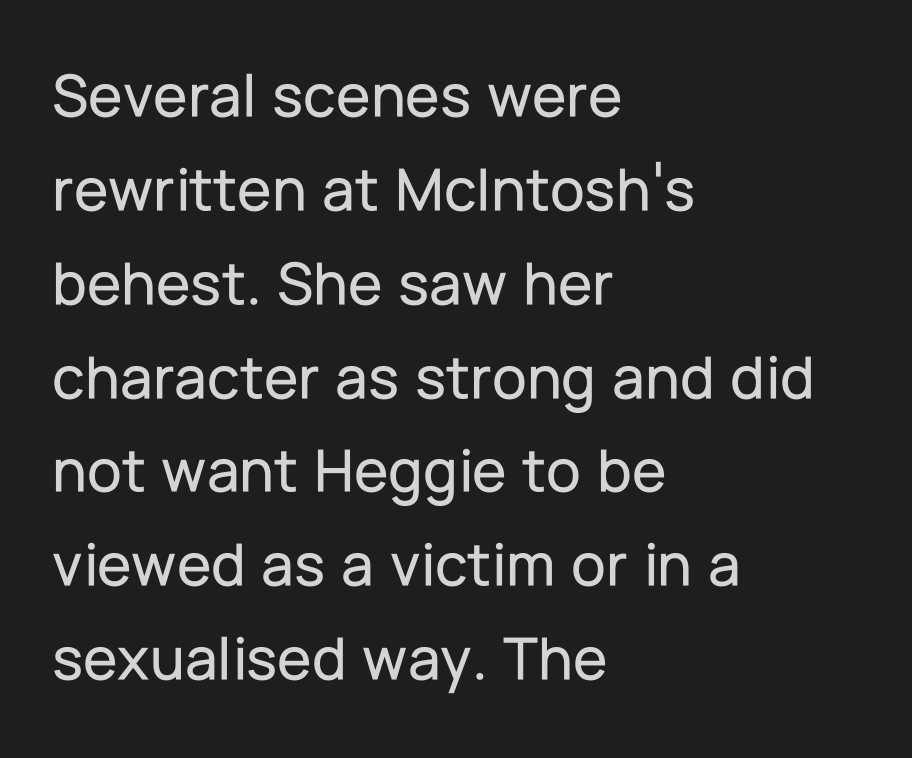
{"serif": "no", "italic": "no", "width": "normal", "stroke_contrast": "low", "x_height": "medium", "monospaced": "no", "underline": "no", "align": "left", "line_spacing": "normal", "line_spacing_ratio": 1.49, "letter_spacing": "normal", "letter_spacing_em": 0.0, "glyph_px": 63}
